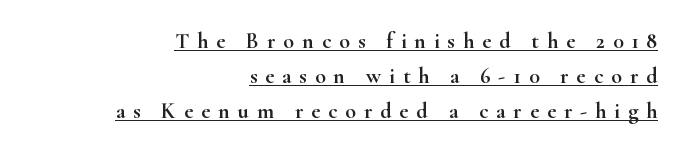
The image shows 22 px text type, upright; set right-aligned, normal line spacing (1.58x), unusually wide letter spacing (+0.36 em), underlined.
